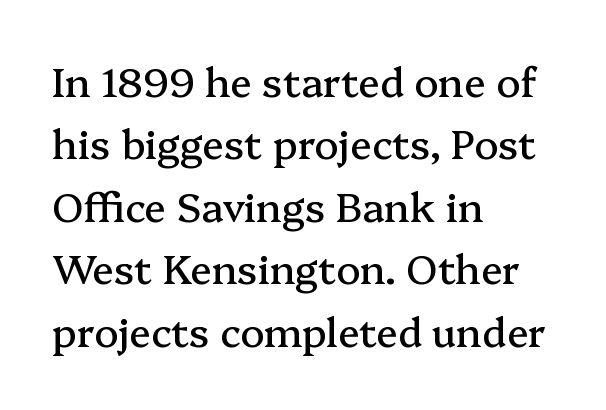
The image shows 40 px serif type, upright; set left-aligned, normal line spacing (1.56x), normal letter spacing, not underlined; medium stroke contrast and a medium x-height.
